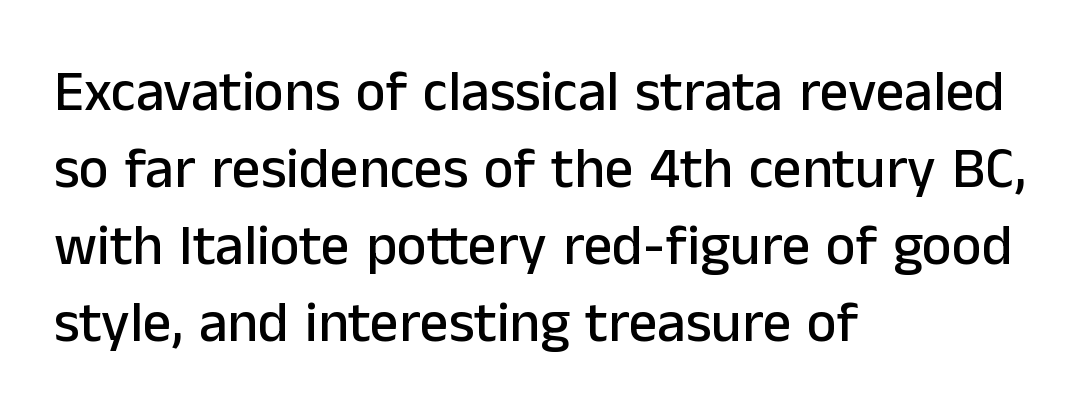
Q: Is the text italic (slanted)? A: No, it is upright.
Q: Is the typeface a serif or a sans-serif typeface? A: Sans-serif.
Q: Is the text underlined? A: No.
Q: How is the paragraph aligned? A: Left-aligned.
Q: Is the spacing between letters normal or unusually wide? A: Normal.
Q: Is the spacing between lines tight, normal or loose? A: Normal.
Q: Width (condensed, normal, or wide)? A: Normal.
Q: Stroke contrast? A: Low.
Q: x-height? A: Medium.
Q: Monospaced? A: No.
